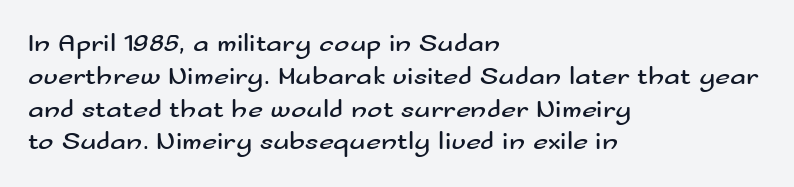
Check the space under the baseline: it is left empty. Posture: upright roman. Is the type heavy? It reads as light-to-regular instead. One-word summary of the alignment: left. The line-height multiplier appears to be the usual default.
